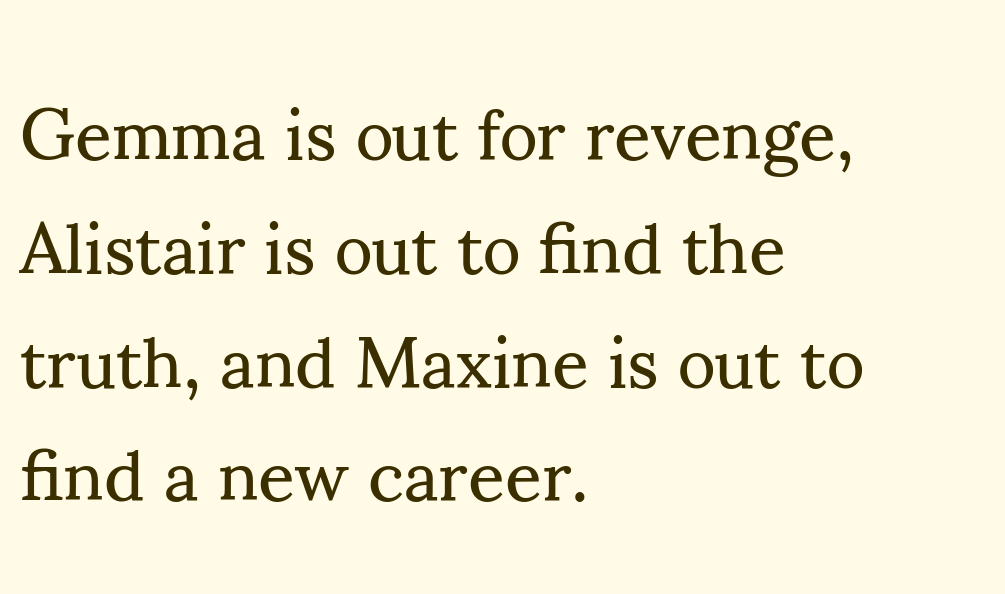
Q: Is the text bold? A: No.
Q: Is the text italic (slanted)? A: No, it is upright.
Q: Is the typeface a serif or a sans-serif typeface? A: Serif.
Q: Is the text underlined? A: No.
Q: How is the paragraph aligned? A: Left-aligned.
Q: Is the spacing between letters normal or unusually wide? A: Normal.
Q: Is the spacing between lines tight, normal or loose? A: Normal.
Q: Width (condensed, normal, or wide)? A: Normal.
Q: Stroke contrast? A: Medium.
Q: x-height? A: Small.
Q: Monospaced? A: No.
